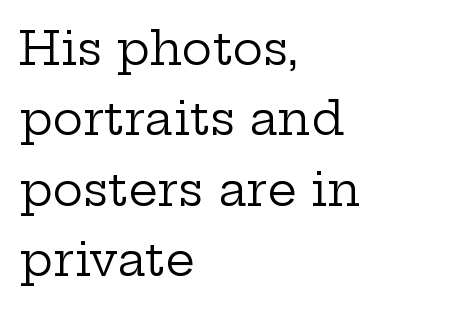
Q: Is the text bold? A: No.
Q: Is the text italic (slanted)? A: No, it is upright.
Q: Is the typeface a serif or a sans-serif typeface? A: Serif.
Q: Is the text underlined? A: No.
Q: How is the paragraph aligned? A: Left-aligned.
Q: Is the spacing between letters normal or unusually wide? A: Normal.
Q: Is the spacing between lines tight, normal or loose? A: Normal.
Q: Width (condensed, normal, or wide)? A: Wide.
Q: Stroke contrast? A: Low.
Q: x-height? A: Medium.
Q: Monospaced? A: No.
